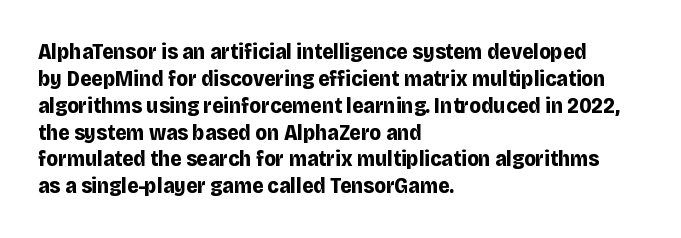
The image shows 22 px bold type, upright; set left-aligned, line spacing 1.22x, normal letter spacing, not underlined.
